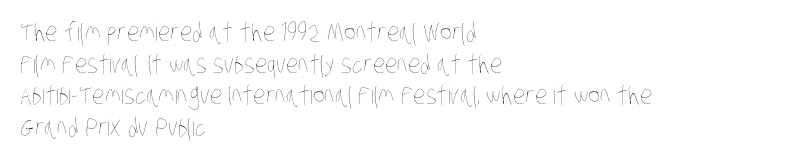
Q: Is the text bold? A: No.
Q: Is the text underlined? A: No.
Q: How is the paragraph aligned? A: Left-aligned.
Q: Is the spacing between letters normal or unusually wide? A: Normal.
Q: Is the spacing between lines tight, normal or loose? A: Normal.
